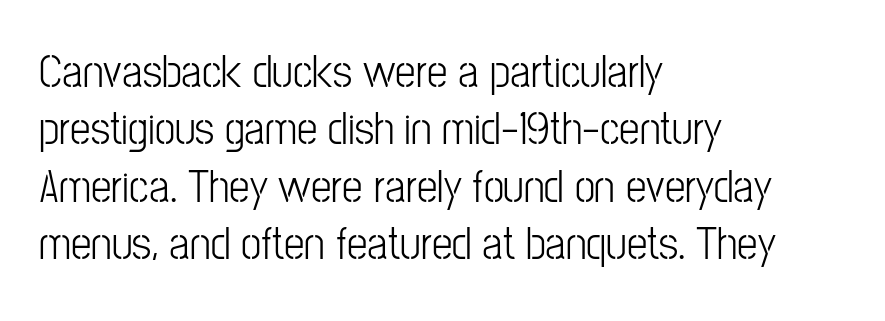
The image shows 46 px condensed sans-serif type, upright; set left-aligned, normal line spacing (1.25x), normal letter spacing, not underlined; low stroke contrast and a medium x-height.
